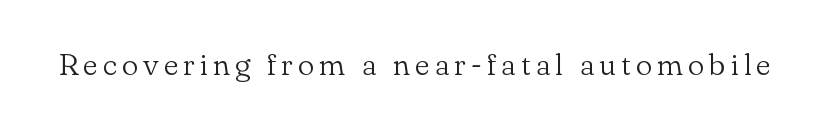
The image shows 31 px light serif type, upright; set not underlined; low stroke contrast and a small x-height.
